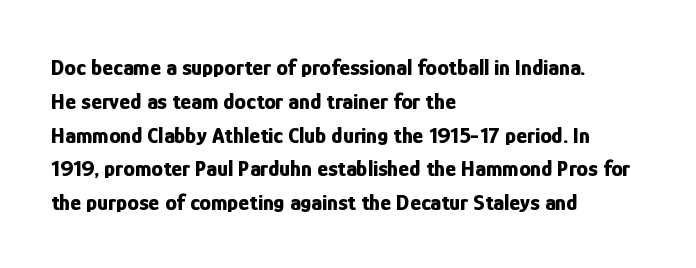
{"italic": "no", "bold": "yes", "underline": "no", "align": "left", "line_spacing": "normal", "line_spacing_ratio": 1.47, "letter_spacing": "normal", "letter_spacing_em": 0.0, "glyph_px": 23}
